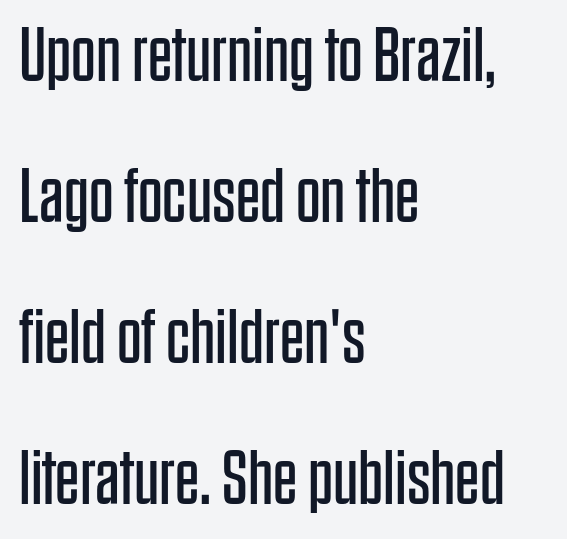
Horizontal alignment here is leftward, the default for most running prose. Descenders hang freely into open space. Compared with a typical body face, this is equally light or lighter still. The specimen reads as upright at a glance.
